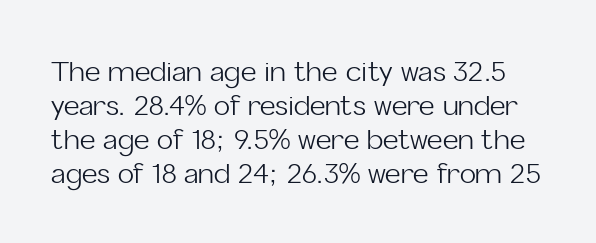
The foot of each line stays bare and open. Stems and bowls with no extra thickness — not bold. The space between consecutive lines is moderate. Posture: straight, roman, zero tilt.
